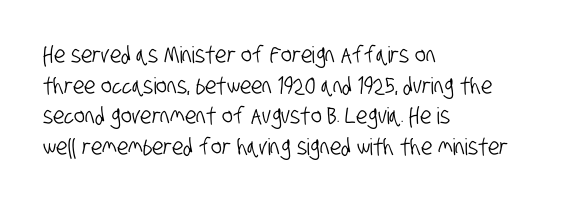
{"underline": "no", "align": "left", "line_spacing": "normal", "line_spacing_ratio": 1.33, "letter_spacing": "normal", "letter_spacing_em": 0.0, "glyph_px": 23}
